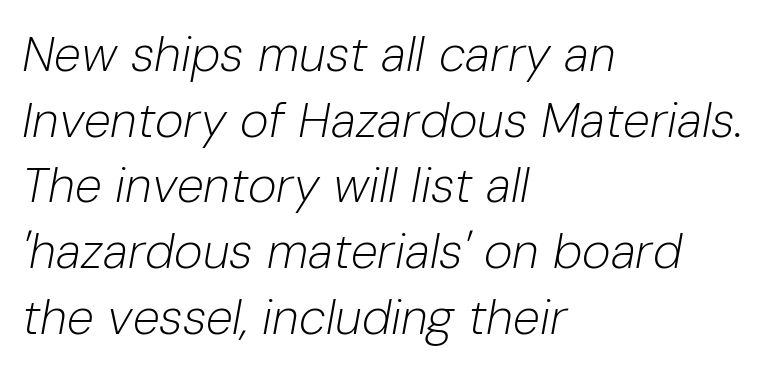
The image shows 49 px light type, italic (leaning right); set left-aligned, normal line spacing (1.34x), normal letter spacing, not underlined; low stroke contrast and a medium x-height.
